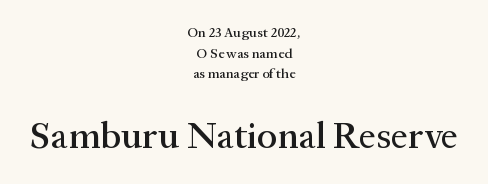
The image shows 38 px serif type, upright; set centered, normal line spacing (1.48x), normal letter spacing, not underlined; the second (bottom) block is 2.71x larger; medium stroke contrast and a medium x-height.
